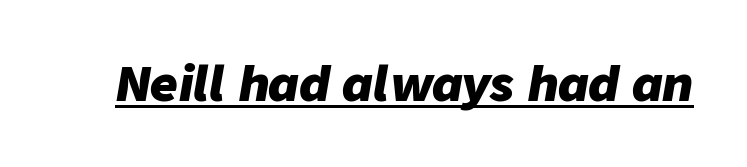
{"italic": "yes", "lean": "right", "slant_degrees": 9, "bold": "yes", "weight": "heavy", "width": "normal", "stroke_contrast": "low", "x_height": "medium", "monospaced": "no", "underline": "yes", "letter_spacing": "normal", "letter_spacing_em": 0.0, "glyph_px": 48}
